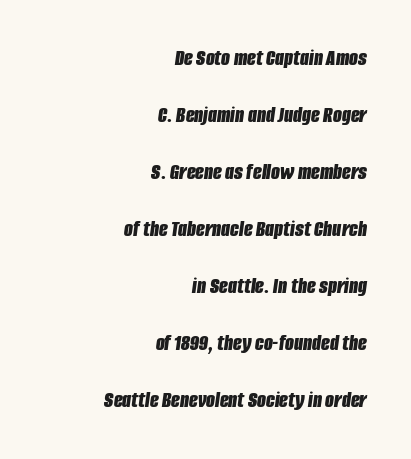
{"italic": "yes", "lean": "right", "slant_degrees": 8, "bold": "yes", "underline": "no", "align": "right", "line_spacing": "loose", "line_spacing_ratio": 2.48, "letter_spacing": "normal", "letter_spacing_em": 0.0, "glyph_px": 23}
